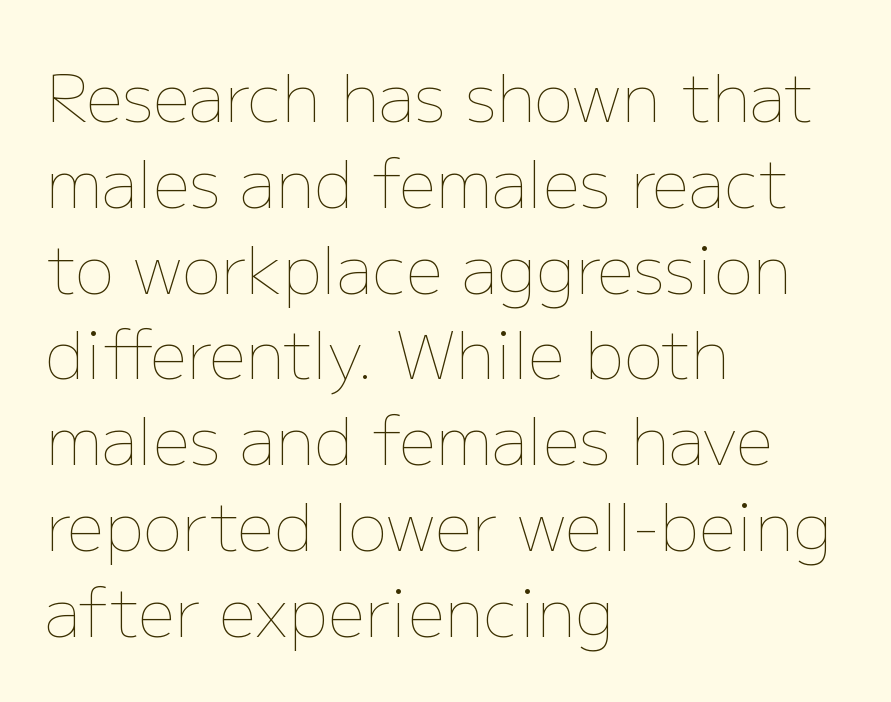
Q: Is the text bold? A: No.
Q: Is the text italic (slanted)? A: No, it is upright.
Q: Is the text underlined? A: No.
Q: How is the paragraph aligned? A: Left-aligned.
Q: Is the spacing between letters normal or unusually wide? A: Normal.
Q: Is the spacing between lines tight, normal or loose? A: Normal.
Q: Width (condensed, normal, or wide)? A: Normal.
Q: Stroke contrast? A: Low.
Q: x-height? A: Medium.
Q: Monospaced? A: No.
